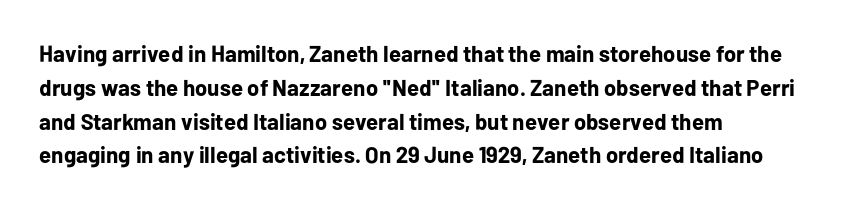
Q: Is the text bold? A: Yes.
Q: Is the text italic (slanted)? A: No, it is upright.
Q: Is the text underlined? A: No.
Q: How is the paragraph aligned? A: Left-aligned.
Q: Is the spacing between letters normal or unusually wide? A: Normal.
Q: Is the spacing between lines tight, normal or loose? A: Normal.
